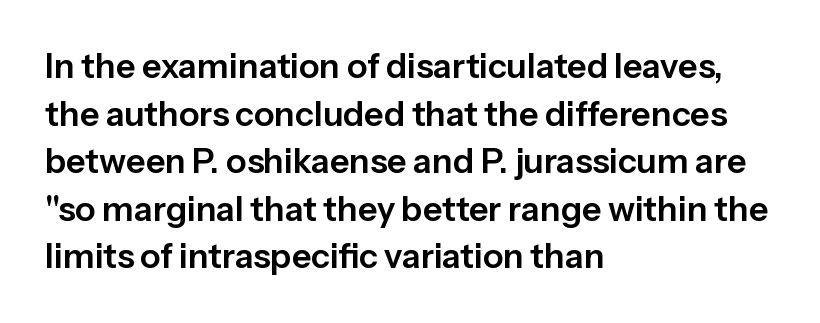
The image shows 34 px sans-serif type, upright; set left-aligned, normal line spacing (1.4x), normal letter spacing, not underlined; low stroke contrast and a medium x-height.
